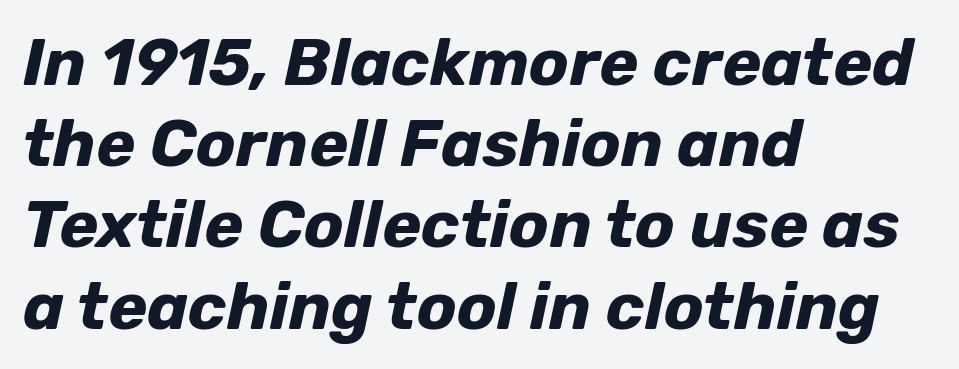
The image shows 66 px bold type, italic (leaning right); set left-aligned, line spacing 1.23x, normal letter spacing, not underlined; low stroke contrast and a medium x-height.
